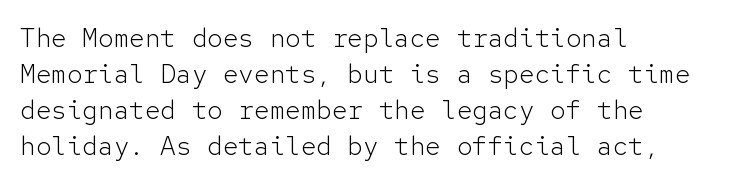
Q: Is the text bold? A: No.
Q: Is the text italic (slanted)? A: No, it is upright.
Q: Is the text underlined? A: No.
Q: How is the paragraph aligned? A: Left-aligned.
Q: Is the spacing between letters normal or unusually wide? A: Normal.
Q: Is the spacing between lines tight, normal or loose? A: Normal.
